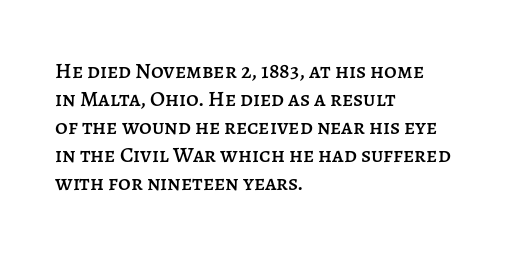
Q: Is the text italic (slanted)? A: No, it is upright.
Q: Is the text underlined? A: No.
Q: How is the paragraph aligned? A: Left-aligned.
Q: Is the spacing between letters normal or unusually wide? A: Normal.
Q: Is the spacing between lines tight, normal or loose? A: Normal.
